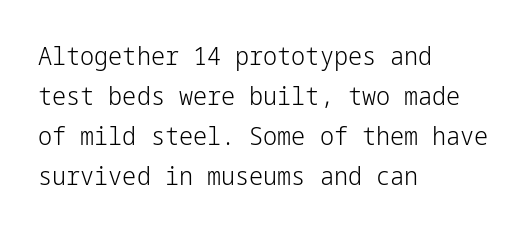
Q: Is the text bold? A: No.
Q: Is the text italic (slanted)? A: No, it is upright.
Q: Is the text underlined? A: No.
Q: How is the paragraph aligned? A: Left-aligned.
Q: Is the spacing between letters normal or unusually wide? A: Normal.
Q: Is the spacing between lines tight, normal or loose? A: Normal.
